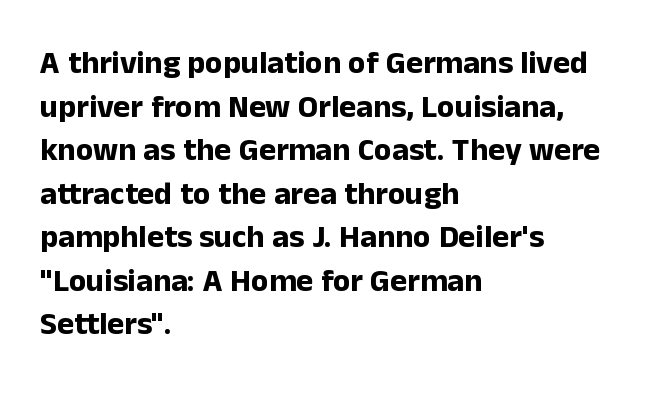
The image shows 32 px bold sans-serif type, upright; set left-aligned, normal line spacing (1.36x), normal letter spacing, not underlined; low stroke contrast and a medium x-height.
